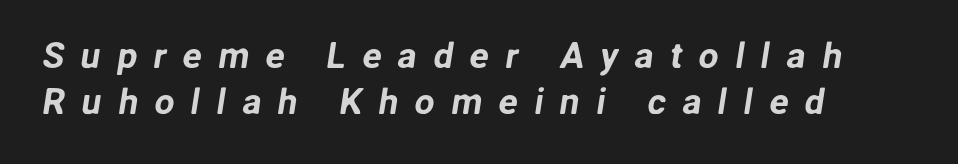
Q: Is the typeface a serif or a sans-serif typeface? A: Sans-serif.
Q: Is the text underlined? A: No.
Q: How is the paragraph aligned? A: Left-aligned.
Q: Is the spacing between letters normal or unusually wide? A: Unusually wide.
Q: Is the spacing between lines tight, normal or loose? A: Normal.
Q: Width (condensed, normal, or wide)? A: Normal.
Q: Stroke contrast? A: Low.
Q: x-height? A: Medium.
Q: Monospaced? A: No.
